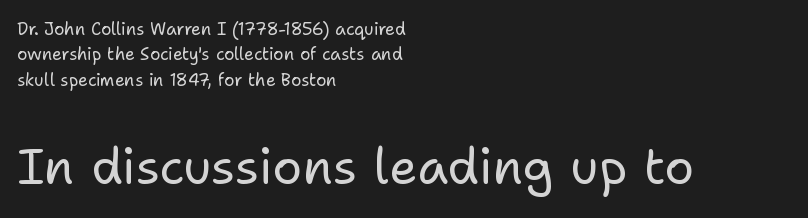
Q: Is the text bold? A: No.
Q: Is the text italic (slanted)? A: No, it is upright.
Q: Is the typeface a serif or a sans-serif typeface? A: Sans-serif.
Q: Is the text underlined? A: No.
Q: How is the paragraph aligned? A: Left-aligned.
Q: Is the spacing between letters normal or unusually wide? A: Normal.
Q: Is the spacing between lines tight, normal or loose? A: Normal.
Q: Which block of text is set in a larger size, the first (top) or the second (bottom)? A: The second (bottom) one.
Q: Width (condensed, normal, or wide)? A: Normal.
Q: Stroke contrast? A: Low.
Q: x-height? A: Medium.
Q: Monospaced? A: No.
